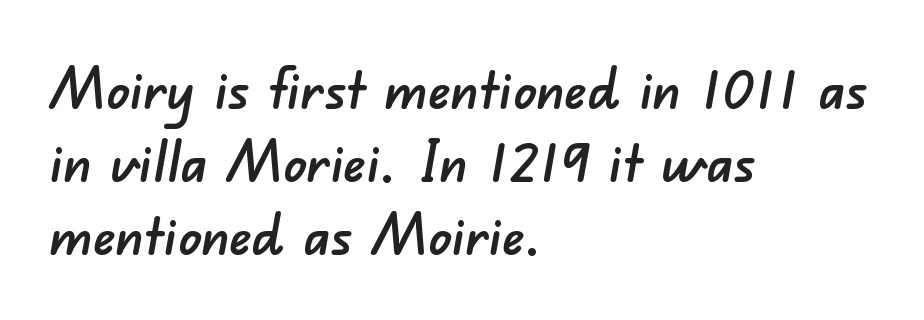
The image shows 57 px sans-serif type; set left-aligned, normal line spacing (1.28x), normal letter spacing, not underlined; low stroke contrast and a small x-height.
